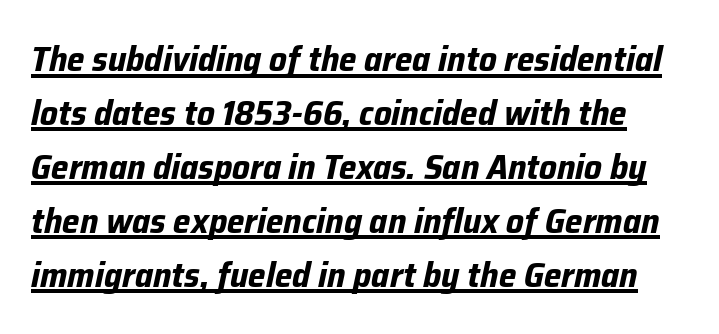
The image shows 35 px bold type, italic (leaning right); set normal line spacing (1.54x), normal letter spacing, underlined; low stroke contrast and a medium x-height.
